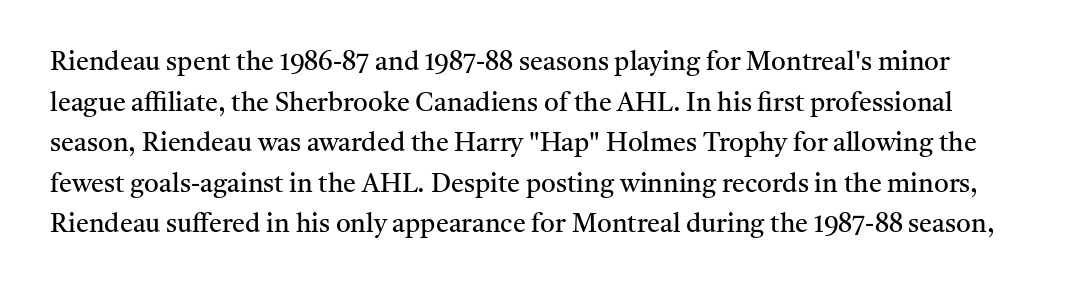
Q: Is the text bold? A: No.
Q: Is the text italic (slanted)? A: No, it is upright.
Q: Is the text underlined? A: No.
Q: Is the spacing between letters normal or unusually wide? A: Normal.
Q: Is the spacing between lines tight, normal or loose? A: Normal.
